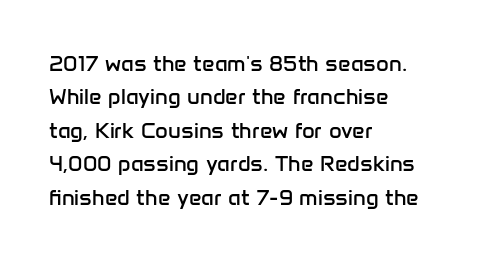
Summary of vertical rhythm: regular, with standard interline spacing. No extra ink here — the face is not bold. Quick note: not italic, upright. Horizontal alignment here is leftward, the default for most running prose.
